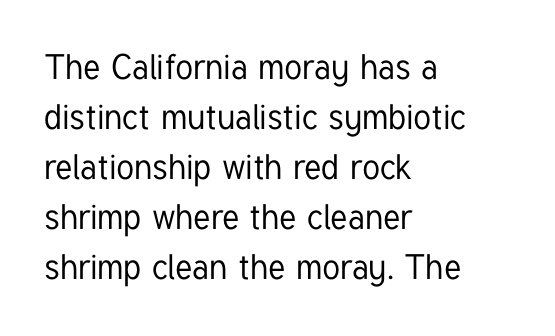
The image shows 35 px condensed sans-serif type, upright; set left-aligned, normal line spacing (1.43x), normal letter spacing, not underlined; low stroke contrast and a medium x-height.
